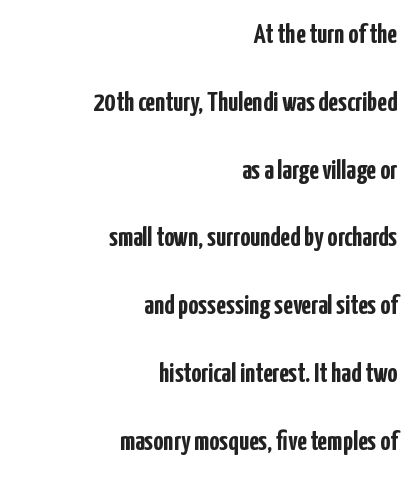
Q: Is the text bold? A: Yes.
Q: Is the text italic (slanted)? A: No, it is upright.
Q: Is the typeface a serif or a sans-serif typeface? A: Sans-serif.
Q: Is the text underlined? A: No.
Q: How is the paragraph aligned? A: Right-aligned.
Q: Is the spacing between letters normal or unusually wide? A: Normal.
Q: Is the spacing between lines tight, normal or loose? A: Loose.
Q: Width (condensed, normal, or wide)? A: Condensed.
Q: Stroke contrast? A: Low.
Q: x-height? A: Medium.
Q: Monospaced? A: No.
